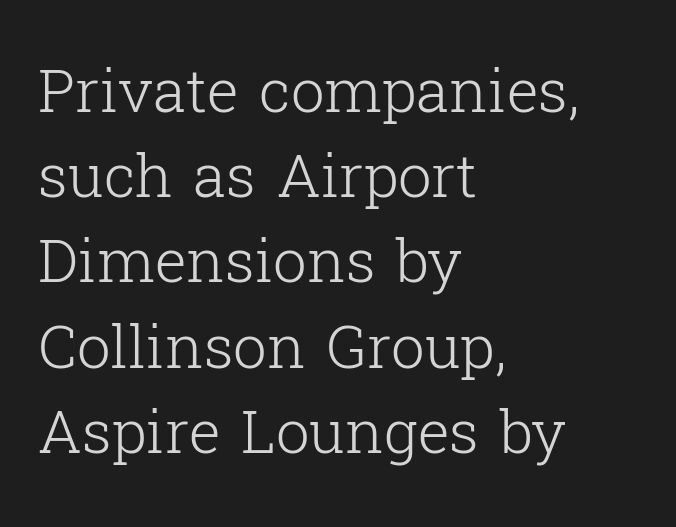
Q: Is the text bold? A: No.
Q: Is the text italic (slanted)? A: No, it is upright.
Q: Is the typeface a serif or a sans-serif typeface? A: Serif.
Q: Is the text underlined? A: No.
Q: How is the paragraph aligned? A: Left-aligned.
Q: Is the spacing between letters normal or unusually wide? A: Normal.
Q: Is the spacing between lines tight, normal or loose? A: Normal.
Q: Width (condensed, normal, or wide)? A: Normal.
Q: Stroke contrast? A: Low.
Q: x-height? A: Medium.
Q: Monospaced? A: No.
